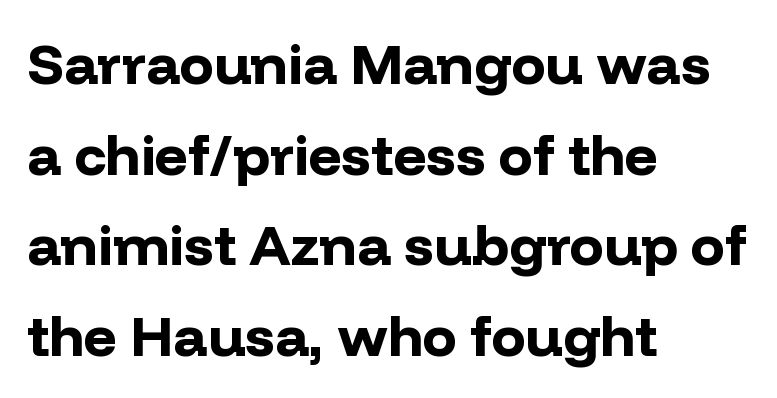
The characters look thick and weighty, a clear bold. The foot of each line stays bare and open. Examine the stroke ends and you'll find no serifs. Nope, not italic — everything's standing straight. A classic flush-left, rag-right setting is used for this passage.
